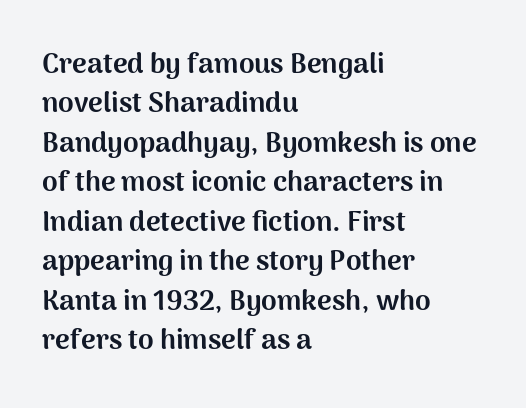
To sum up the face: it is a sans, with no serifs. The type is set solid horizontally, with unmodified tracking. This sample is left-justified, so line endings fall wherever the words run out. Unlike italic type, these characters show no tilt at all. Decoration check: the copy has no underline. The letters are bold, with thick, heavy strokes.
